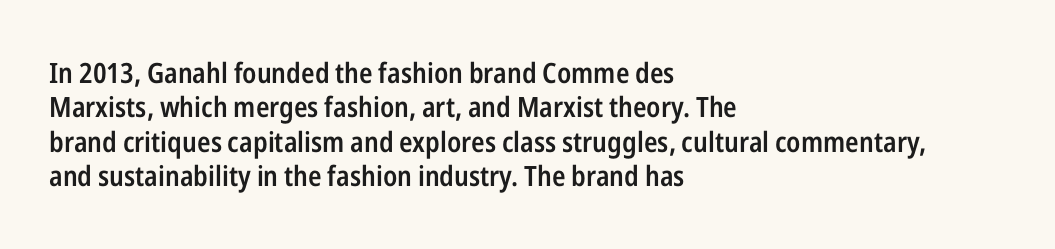
{"serif": "no", "italic": "no", "bold": "semi", "weight": "semibold", "width": "condensed", "stroke_contrast": "low", "x_height": "medium", "monospaced": "no", "underline": "no", "align": "left", "line_spacing_ratio": 1.23, "letter_spacing": "normal", "letter_spacing_em": 0.0, "glyph_px": 28}
